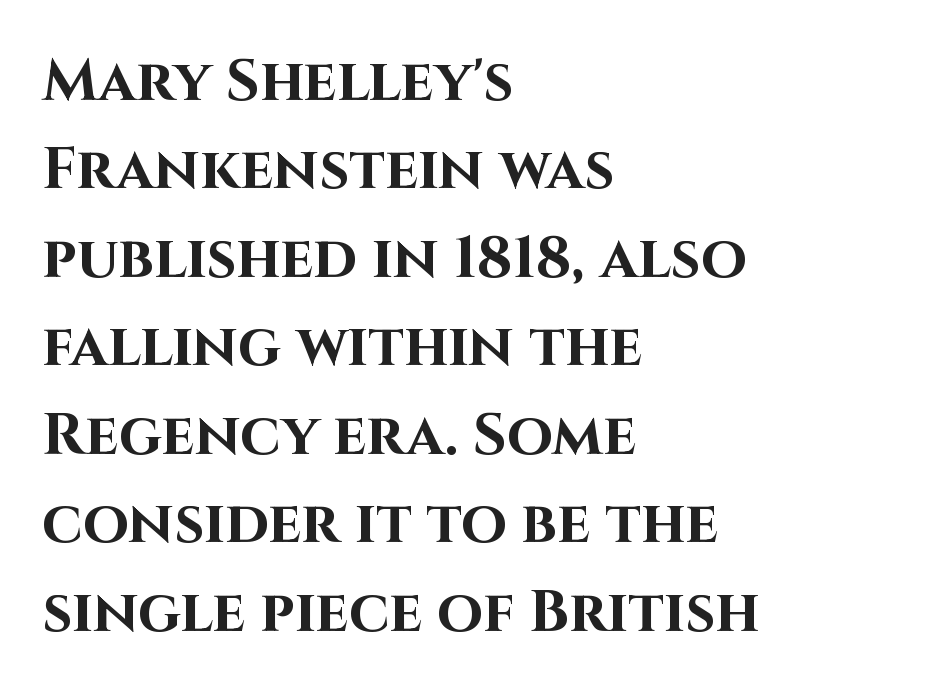
These lines are set flush left with a ragged right edge. Plenty of ink on the page — the face is bold. Evenly set lines give the paragraph a standard silhouette. Each letter keeps its own natural width here, so spacing adapts to shape.
